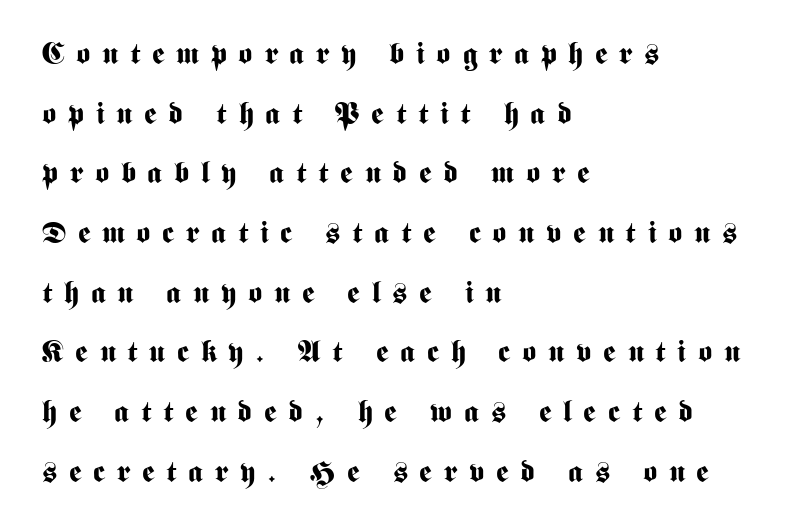
Bare-footed words on every line. The face used here is proportionally spaced, like ordinary book or web type. Every letter is thick-stroked: bold, no question. Letterform terminals end flat and unadorned throughout the passage. What stands out about the letter spacing? Its width — letters are far apart.
